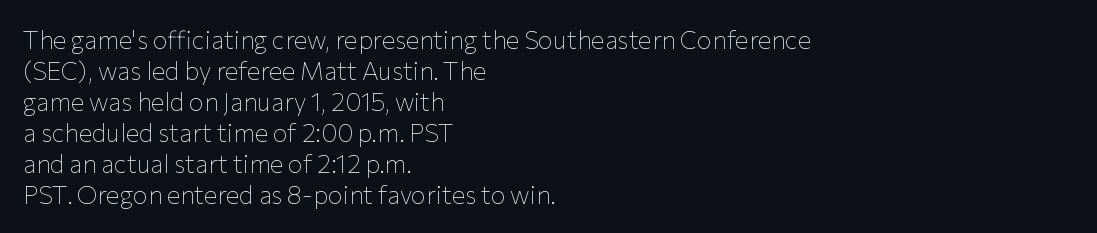
{"italic": "no", "bold": "no", "underline": "no", "align": "left", "line_spacing_ratio": 1.24, "letter_spacing": "normal", "letter_spacing_em": 0.0, "glyph_px": 25}
